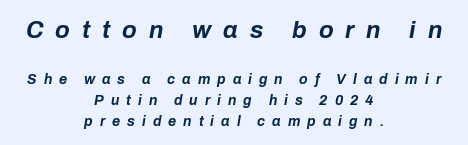
{"italic": "yes", "lean": "right", "slant_degrees": 10, "bold": "yes", "underline": "no", "align": "center", "line_spacing": "normal", "line_spacing_ratio": 1.49, "letter_spacing": "wide", "letter_spacing_em": 0.5, "larger_block": "first", "size_ratio": 1.71, "glyph_px": 24}
